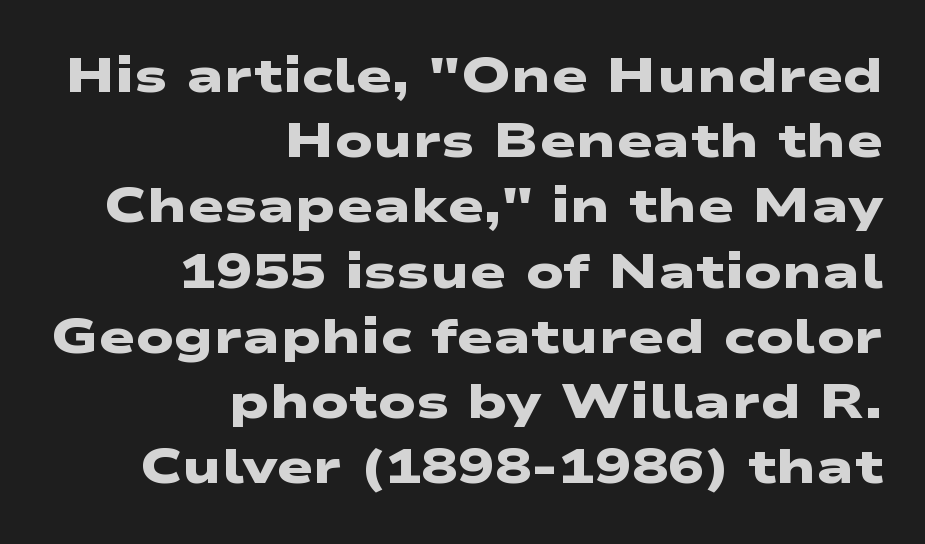
{"serif": "no", "bold": "yes", "weight": "heavy", "width": "wide", "stroke_contrast": "low", "x_height": "medium", "monospaced": "no", "underline": "no", "align": "right", "line_spacing": "normal", "line_spacing_ratio": 1.33, "letter_spacing": "normal", "letter_spacing_em": 0.0, "glyph_px": 49}
